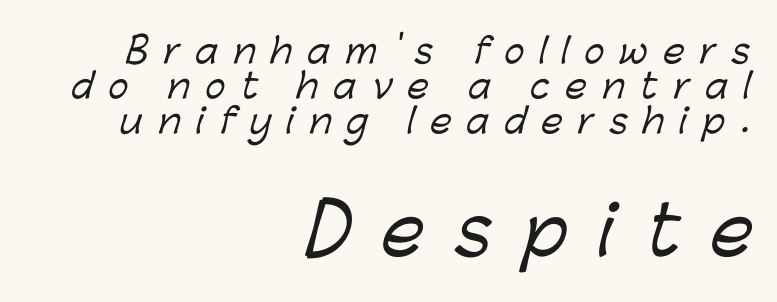
{"serif": "no", "width": "normal", "stroke_contrast": "low", "x_height": "medium", "monospaced": "no", "underline": "no", "align": "right", "line_spacing": "tight", "line_spacing_ratio": 1.03, "letter_spacing": "wide", "letter_spacing_em": 0.45, "larger_block": "second", "size_ratio": 2.0, "glyph_px": 68}
